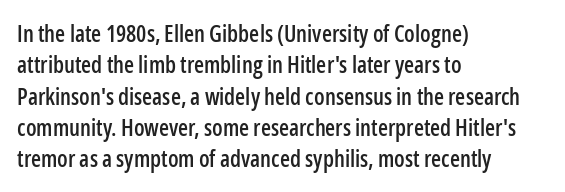
{"italic": "no", "underline": "no", "align": "left", "line_spacing": "normal", "line_spacing_ratio": 1.36, "letter_spacing": "normal", "letter_spacing_em": 0.0, "glyph_px": 23}
